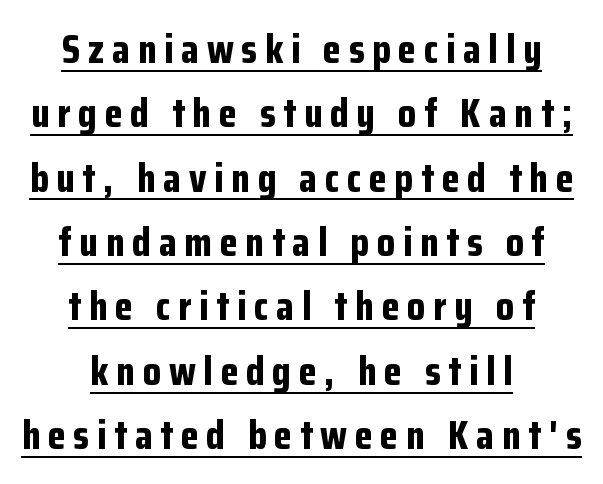
Q: Is the text bold? A: Yes.
Q: Is the text italic (slanted)? A: No, it is upright.
Q: Is the typeface a serif or a sans-serif typeface? A: Sans-serif.
Q: Is the text underlined? A: Yes.
Q: How is the paragraph aligned? A: Centered.
Q: Is the spacing between lines tight, normal or loose? A: Normal.
Q: Width (condensed, normal, or wide)? A: Condensed.
Q: Stroke contrast? A: Low.
Q: x-height? A: Medium.
Q: Monospaced? A: No.
